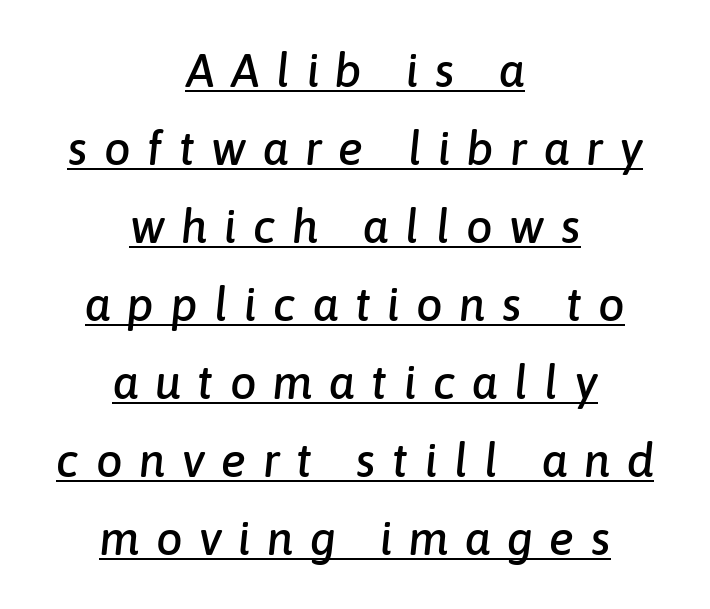
{"italic": "yes", "lean": "right", "slant_degrees": 6, "width": "normal", "stroke_contrast": "low", "x_height": "medium", "monospaced": "no", "underline": "yes", "align": "center", "line_spacing": "normal", "line_spacing_ratio": 1.66, "letter_spacing": "wide", "letter_spacing_em": 0.35, "glyph_px": 47}
